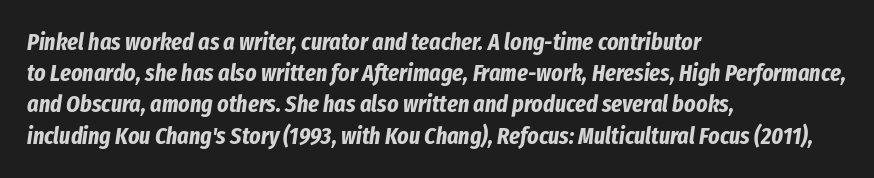
No extra tracking has been applied to these lines. Every character sits at an angle, as italics do. The compositor pushed each line to the left boundary. Is there much room between lines? A standard amount, neither cramped nor airy. These words are printed bold, with thick strokes throughout. Quick note: underline off.
